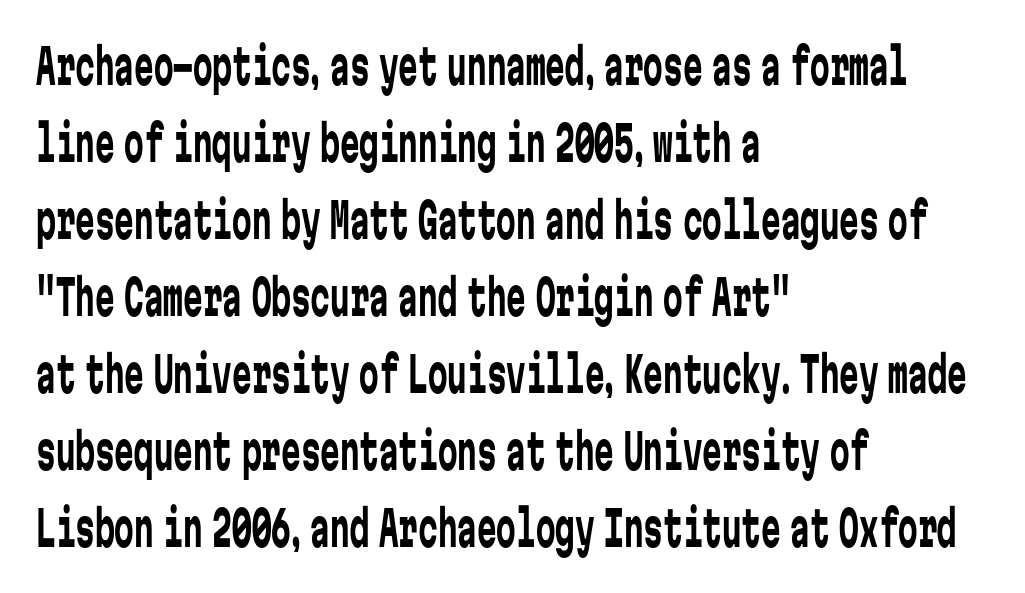
The image shows 49 px regular-weight, condensed sans-serif type, upright, monospaced; set left-aligned, normal line spacing (1.57x), normal letter spacing, not underlined; low stroke contrast and a medium x-height.
